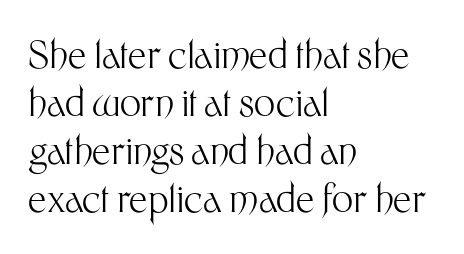
Q: Is the text bold? A: No.
Q: Is the text italic (slanted)? A: No, it is upright.
Q: Is the typeface a serif or a sans-serif typeface? A: Sans-serif.
Q: Is the text underlined? A: No.
Q: How is the paragraph aligned? A: Left-aligned.
Q: Is the spacing between letters normal or unusually wide? A: Normal.
Q: Is the spacing between lines tight, normal or loose? A: Normal.
Q: Width (condensed, normal, or wide)? A: Normal.
Q: Stroke contrast? A: Medium.
Q: x-height? A: Medium.
Q: Monospaced? A: No.
